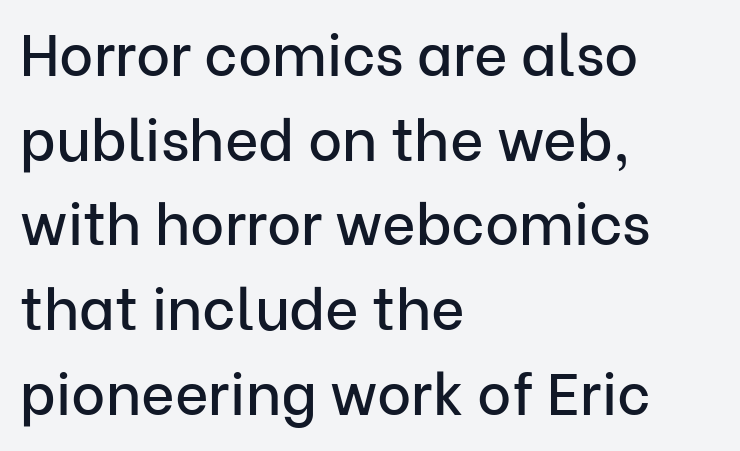
{"serif": "no", "italic": "no", "width": "normal", "stroke_contrast": "low", "x_height": "medium", "monospaced": "no", "underline": "no", "align": "left", "line_spacing": "normal", "line_spacing_ratio": 1.46, "letter_spacing": "normal", "letter_spacing_em": 0.0, "glyph_px": 58}
